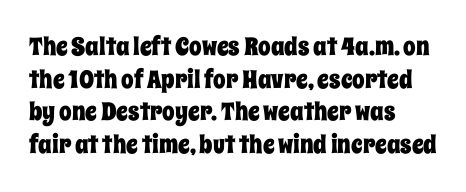
Q: Is the text italic (slanted)? A: No, it is upright.
Q: Is the text underlined? A: No.
Q: How is the paragraph aligned? A: Left-aligned.
Q: Is the spacing between letters normal or unusually wide? A: Normal.
Q: Is the spacing between lines tight, normal or loose? A: Normal.
